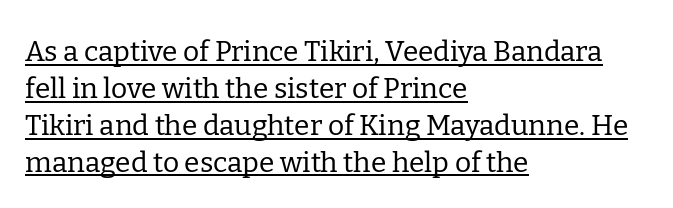
The image shows 28 px regular-weight serif type, upright; set left-aligned, normal line spacing (1.32x), normal letter spacing, underlined; low stroke contrast and a medium x-height.
